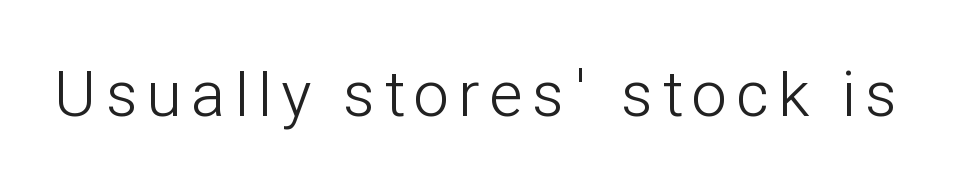
The image shows 64 px light, condensed sans-serif type, upright; set not underlined; low stroke contrast and a medium x-height.
